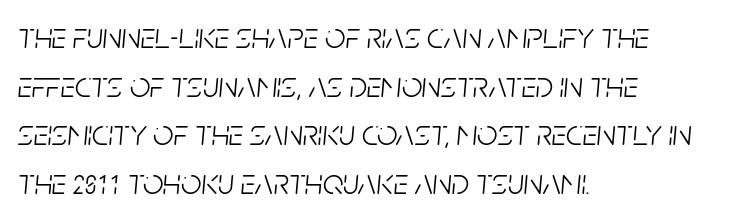
Q: Is the text bold? A: No.
Q: Is the text italic (slanted)? A: Yes, it leans right by about 5 degrees.
Q: Is the text underlined? A: No.
Q: How is the paragraph aligned? A: Left-aligned.
Q: Is the spacing between letters normal or unusually wide? A: Normal.
Q: Is the spacing between lines tight, normal or loose? A: Normal.
Q: Width (condensed, normal, or wide)? A: Condensed.
Q: Stroke contrast? A: Low.
Q: x-height? A: Large.
Q: Monospaced? A: No.
